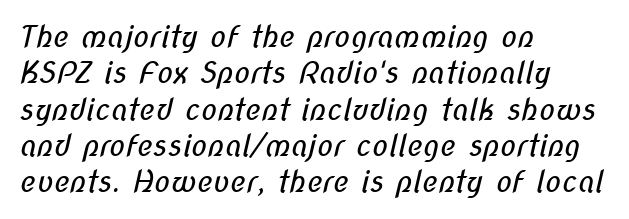
The designer went with a sans here, leaving each stem footless. Reading down the block, your eye returns to a fixed left position each line. A typesetter would call this proportional, since set widths differ per character. Each word holds together tightly as a unit, with standard inter-letter gaps. Rule under the text: the space is simply empty. On a weight scale, this lands at 450 or below.
